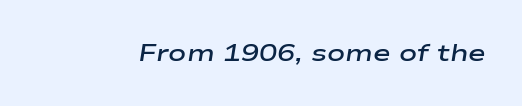
The glyphs are unaccompanied by any horizontal stroke below them. Caption: standard tracking, unaltered. Heft: intermediate — a semibold. Notice how the stems are inclined rather than vertical — that's the hallmark of italics.
